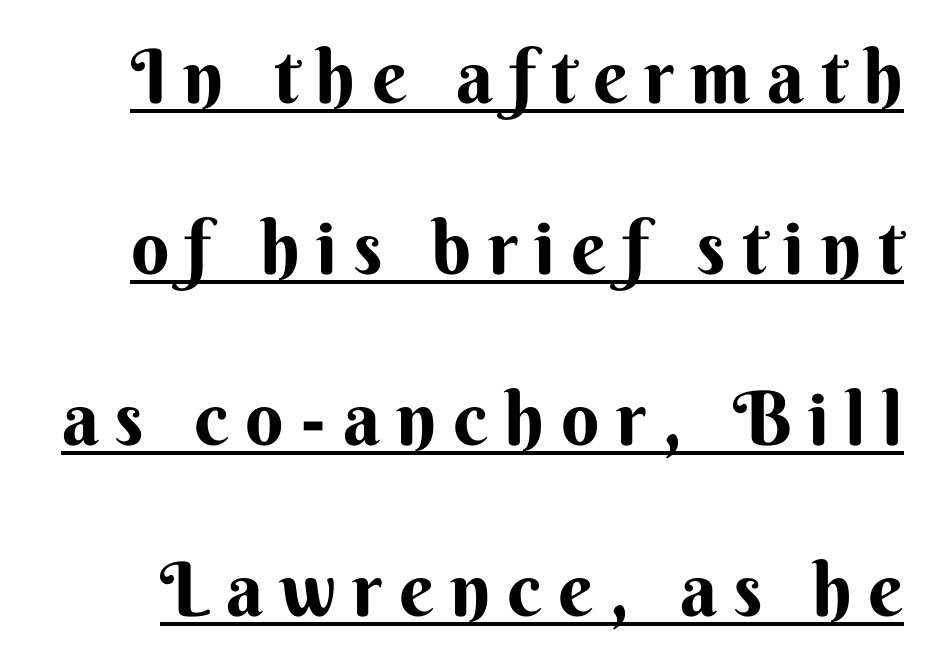
Q: Is the text bold? A: Yes.
Q: Is the text italic (slanted)? A: No, it is upright.
Q: Is the typeface a serif or a sans-serif typeface? A: Sans-serif.
Q: Is the text underlined? A: Yes.
Q: Is the spacing between letters normal or unusually wide? A: Unusually wide.
Q: Is the spacing between lines tight, normal or loose? A: Loose.
Q: Width (condensed, normal, or wide)? A: Normal.
Q: Stroke contrast? A: Medium.
Q: x-height? A: Small.
Q: Monospaced? A: No.
